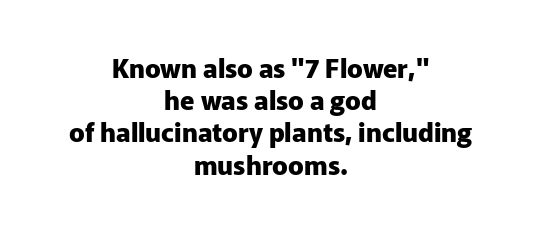
The image shows 26 px bold type, upright; set centered, line spacing 1.24x, normal letter spacing, not underlined.
